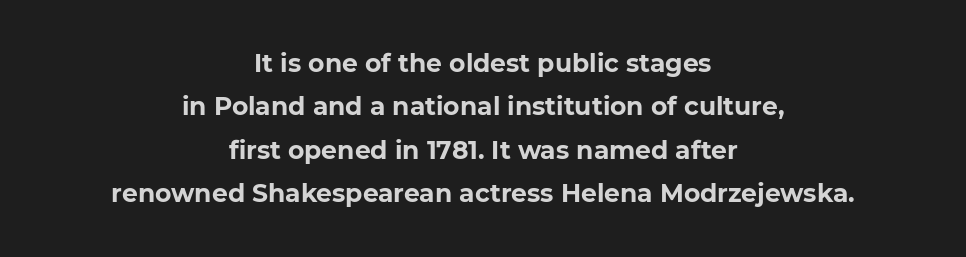
Tall strokes in this sample are plumb rather than angled. The passage shown is emphatically bold. The letterforms sit shoulder to shoulder at normal distance. The rendering positions every line midway between the sides. The gap between lines stays unmarked.
